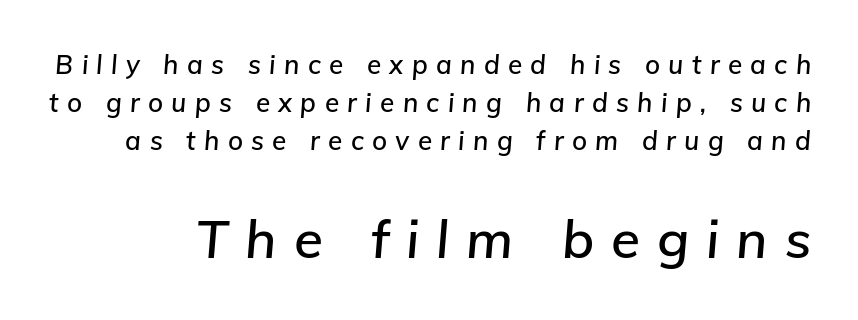
{"italic": "yes", "lean": "right", "slant_degrees": 5, "width": "normal", "stroke_contrast": "low", "x_height": "medium", "monospaced": "no", "underline": "no", "line_spacing": "normal", "line_spacing_ratio": 1.47, "letter_spacing": "wide", "letter_spacing_em": 0.32, "larger_block": "second", "size_ratio": 2.04, "glyph_px": 53}
